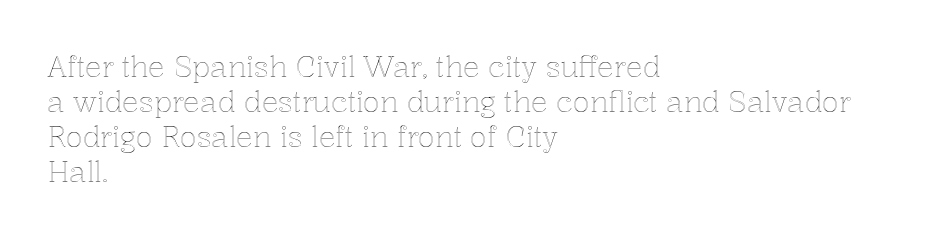
The image shows 28 px text type, upright; set left-aligned, normal line spacing (1.25x), normal letter spacing, not underlined; a medium x-height.
